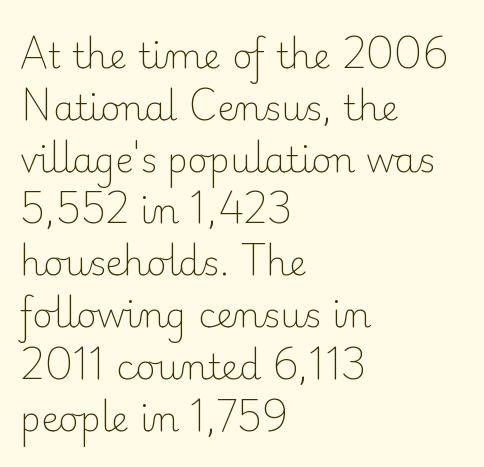
{"serif": "yes", "italic": "no", "bold": "no", "weight": "light", "width": "normal", "stroke_contrast": "low", "x_height": "small", "monospaced": "no", "underline": "no", "align": "left", "line_spacing": "normal", "line_spacing_ratio": 1.48, "letter_spacing": "normal", "letter_spacing_em": 0.0, "glyph_px": 35}
